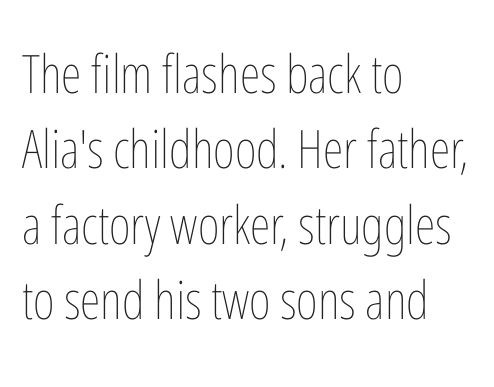
{"italic": "no", "bold": "no", "weight": "thin", "width": "condensed", "stroke_contrast": "low", "x_height": "medium", "monospaced": "no", "underline": "no", "align": "left", "line_spacing": "normal", "line_spacing_ratio": 1.42, "letter_spacing": "normal", "letter_spacing_em": 0.0, "glyph_px": 53}
